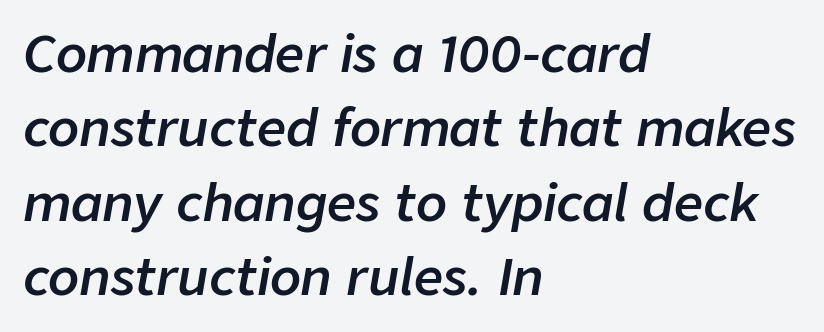
Q: Is the text bold? A: Semi-bold.
Q: Is the text italic (slanted)? A: Yes, it leans right by about 9 degrees.
Q: Is the text underlined? A: No.
Q: How is the paragraph aligned? A: Left-aligned.
Q: Is the spacing between letters normal or unusually wide? A: Normal.
Q: Is the spacing between lines tight, normal or loose? A: Normal.
Q: Width (condensed, normal, or wide)? A: Normal.
Q: Stroke contrast? A: Low.
Q: x-height? A: Medium.
Q: Monospaced? A: No.
